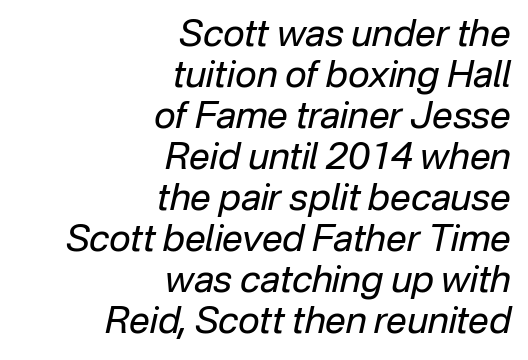
{"italic": "yes", "lean": "right", "slant_degrees": 12, "bold": "no", "weight": "regular", "width": "normal", "stroke_contrast": "low", "x_height": "medium", "monospaced": "no", "underline": "no", "align": "right", "line_spacing": "tight", "line_spacing_ratio": 1.11, "letter_spacing": "normal", "letter_spacing_em": 0.0, "glyph_px": 37}
